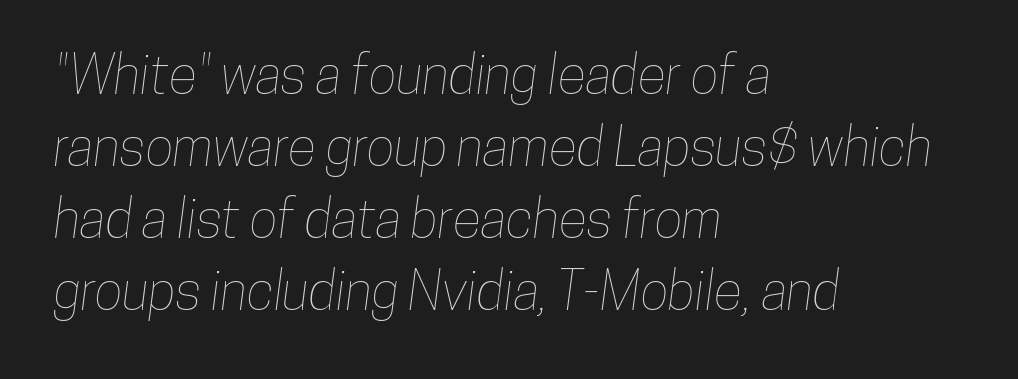
Q: Is the text underlined? A: No.
Q: How is the paragraph aligned? A: Left-aligned.
Q: Is the spacing between letters normal or unusually wide? A: Normal.
Q: Is the spacing between lines tight, normal or loose? A: Normal.
Q: Width (condensed, normal, or wide)? A: Condensed.
Q: Stroke contrast? A: Low.
Q: x-height? A: Medium.
Q: Monospaced? A: No.
